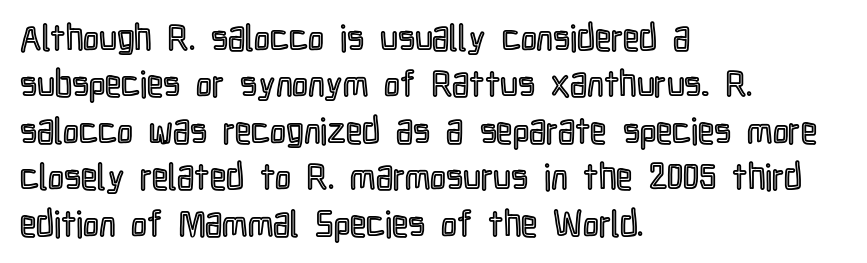
{"italic": "no", "width": "condensed", "x_height": "medium", "monospaced": "no", "underline": "no", "align": "left", "line_spacing": "normal", "line_spacing_ratio": 1.29, "letter_spacing": "normal", "letter_spacing_em": 0.0, "glyph_px": 36}
